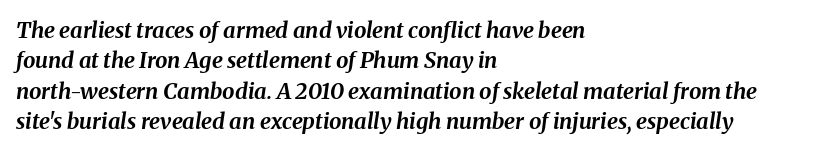
The image shows 22 px bold type, italic (leaning right); set left-aligned, normal line spacing (1.38x), normal letter spacing, not underlined.
